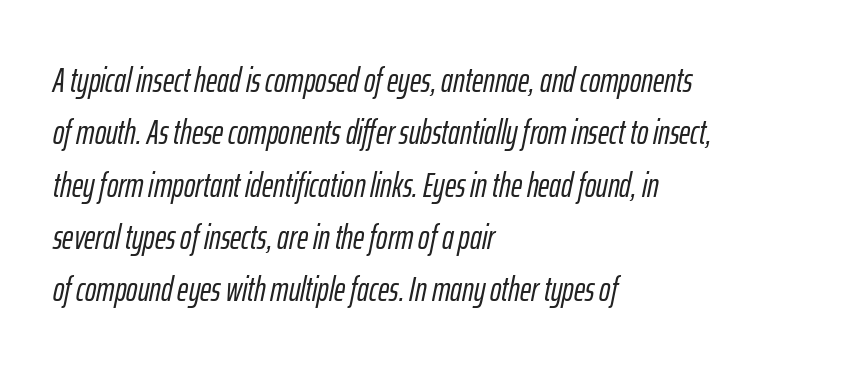
The image shows 34 px condensed type, italic (leaning right); set left-aligned, normal line spacing (1.54x), normal letter spacing, not underlined; low stroke contrast and a medium x-height.
